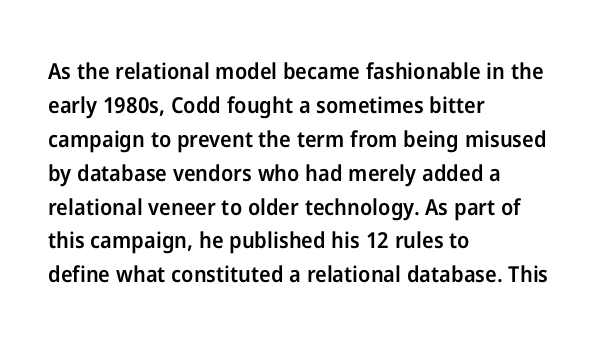
Q: Is the text bold? A: Semi-bold.
Q: Is the text italic (slanted)? A: No, it is upright.
Q: Is the text underlined? A: No.
Q: How is the paragraph aligned? A: Left-aligned.
Q: Is the spacing between letters normal or unusually wide? A: Normal.
Q: Is the spacing between lines tight, normal or loose? A: Normal.
